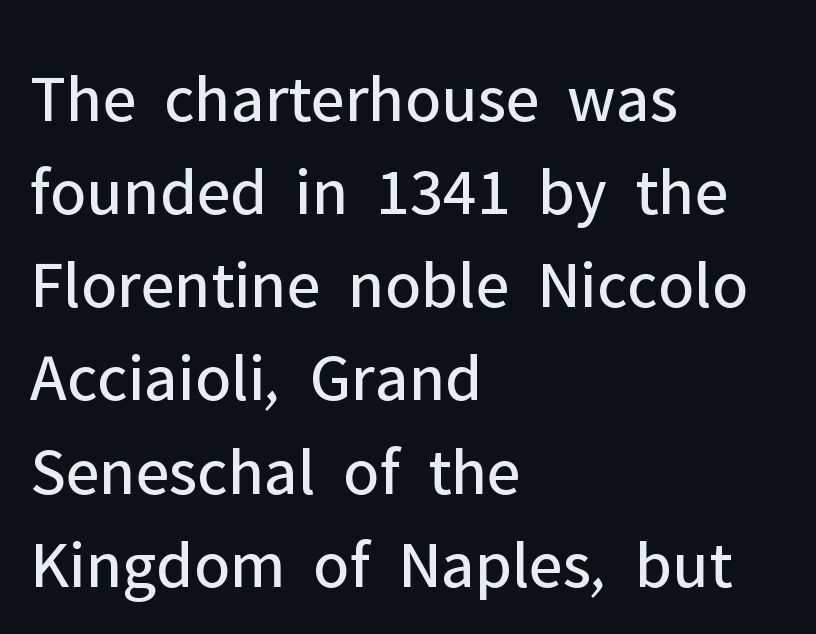
The image shows 69 px regular-weight sans-serif type, upright; set left-aligned, normal line spacing (1.35x), normal letter spacing, not underlined; low stroke contrast and a medium x-height.
